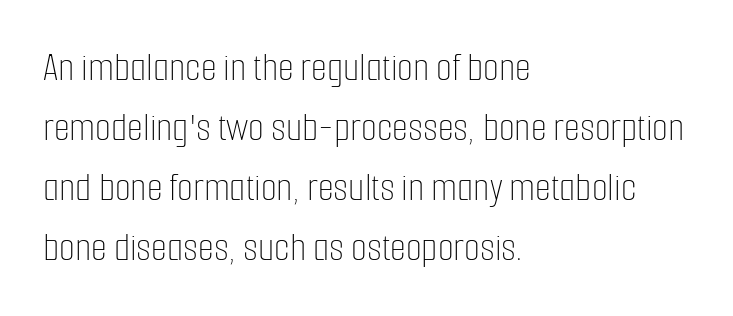
{"italic": "no", "bold": "no", "weight": "thin", "width": "condensed", "stroke_contrast": "low", "x_height": "medium", "monospaced": "no", "underline": "no", "align": "left", "line_spacing": "normal", "line_spacing_ratio": 1.46, "letter_spacing": "normal", "letter_spacing_em": 0.0, "glyph_px": 41}
